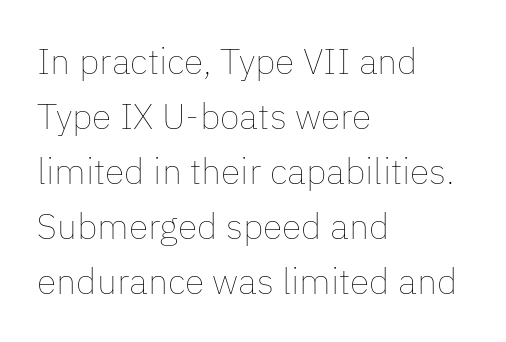
Q: Is the text bold? A: No.
Q: Is the text italic (slanted)? A: No, it is upright.
Q: Is the text underlined? A: No.
Q: How is the paragraph aligned? A: Left-aligned.
Q: Is the spacing between letters normal or unusually wide? A: Normal.
Q: Is the spacing between lines tight, normal or loose? A: Normal.
Q: Width (condensed, normal, or wide)? A: Normal.
Q: Stroke contrast? A: Low.
Q: x-height? A: Medium.
Q: Monospaced? A: No.
